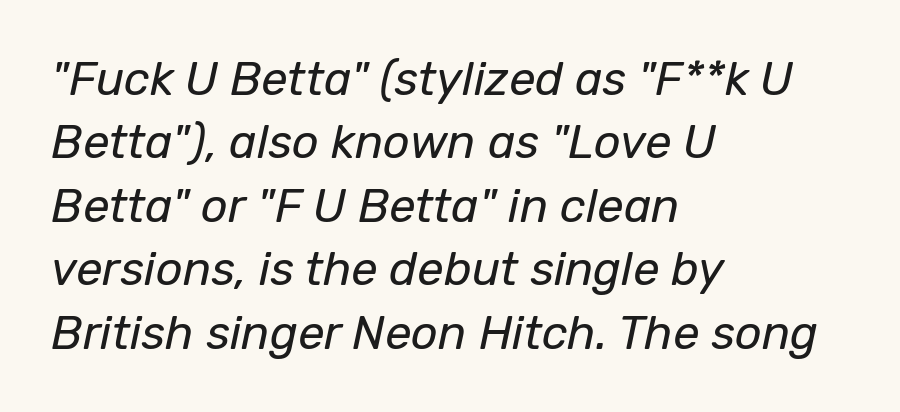
Q: Is the text bold? A: No.
Q: Is the text italic (slanted)? A: Yes, it leans right by about 12 degrees.
Q: Is the text underlined? A: No.
Q: How is the paragraph aligned? A: Left-aligned.
Q: Is the spacing between letters normal or unusually wide? A: Normal.
Q: Is the spacing between lines tight, normal or loose? A: Normal.
Q: Width (condensed, normal, or wide)? A: Normal.
Q: Stroke contrast? A: Low.
Q: x-height? A: Medium.
Q: Monospaced? A: No.
